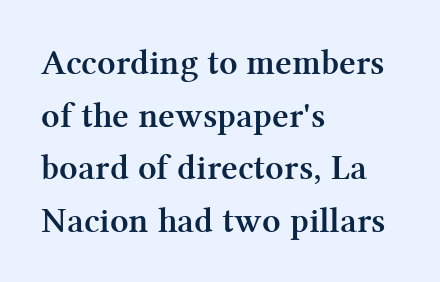
The passage shown stacks its lines at a standard gap. Every letter is thick-stroked: bold, no question. Quick note: not italic, upright. Alignment: flush left.
